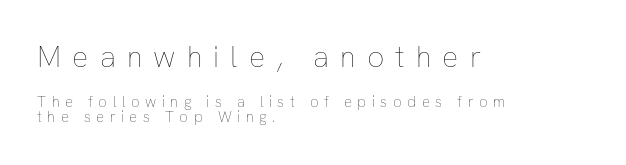
The image shows 30 px thin type, upright; set left-aligned, tight line spacing (1.03x), unusually wide letter spacing (+0.37 em), not underlined; the first (top) block is 2.0x larger; low stroke contrast and a medium x-height.
